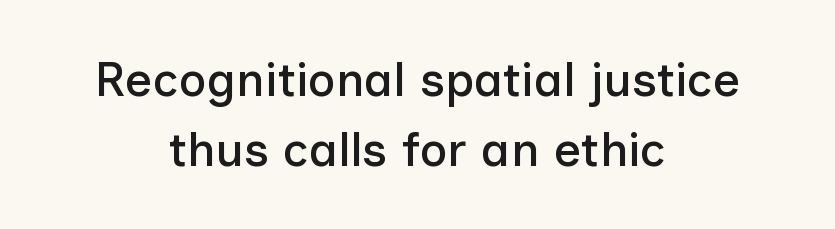
Q: Is the text italic (slanted)? A: No, it is upright.
Q: Is the typeface a serif or a sans-serif typeface? A: Sans-serif.
Q: Is the text underlined? A: No.
Q: How is the paragraph aligned? A: Centered.
Q: Is the spacing between letters normal or unusually wide? A: Normal.
Q: Is the spacing between lines tight, normal or loose? A: Normal.
Q: Width (condensed, normal, or wide)? A: Normal.
Q: Stroke contrast? A: Low.
Q: x-height? A: Medium.
Q: Monospaced? A: No.
